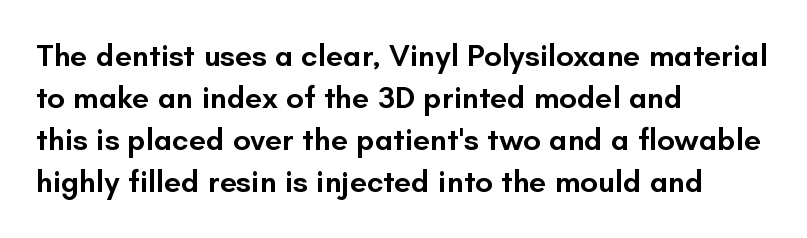
{"serif": "no", "italic": "no", "bold": "semi", "weight": "semibold", "width": "normal", "stroke_contrast": "low", "x_height": "small", "monospaced": "no", "underline": "no", "align": "left", "line_spacing": "normal", "line_spacing_ratio": 1.36, "letter_spacing": "normal", "letter_spacing_em": 0.0, "glyph_px": 31}
